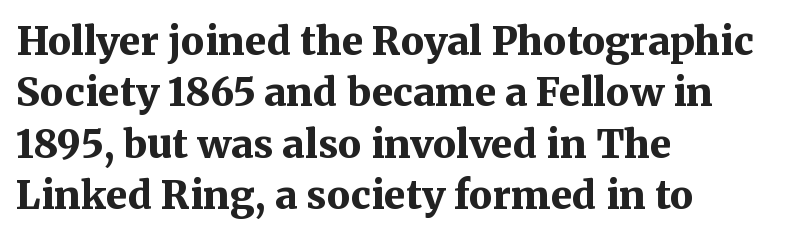
{"serif": "yes", "italic": "no", "bold": "yes", "weight": "bold", "width": "normal", "stroke_contrast": "medium", "x_height": "medium", "monospaced": "no", "underline": "no", "align": "left", "line_spacing": "normal", "line_spacing_ratio": 1.32, "letter_spacing": "normal", "letter_spacing_em": 0.0, "glyph_px": 39}
